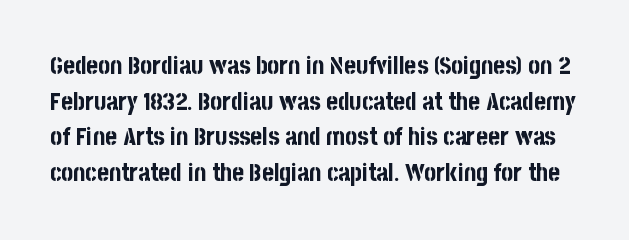
{"italic": "no", "bold": "yes", "underline": "no", "line_spacing": "normal", "line_spacing_ratio": 1.43, "letter_spacing": "normal", "letter_spacing_em": 0.0, "glyph_px": 25}
